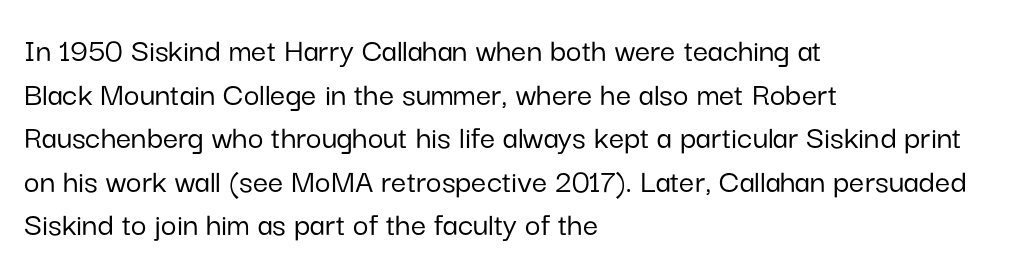
Underlining? Definitely not there. Each letter's strokes conclude bluntly, with no projecting serifs. The letters advance in unequal steps, a hallmark of proportional type. A typesetter would call this leading conventional body-copy spacing.
